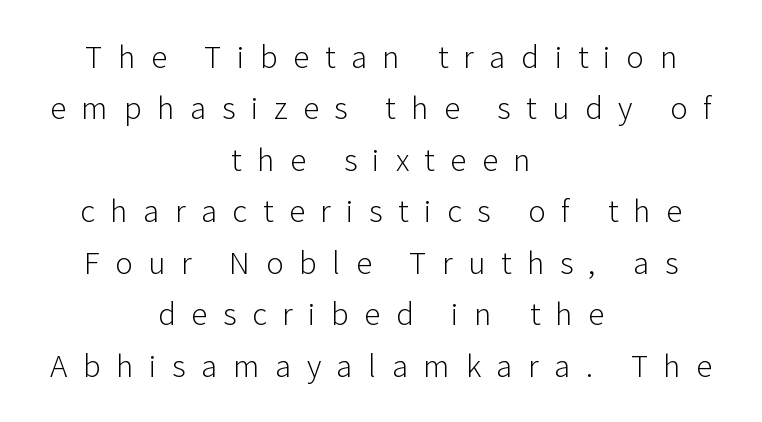
Q: Is the text bold? A: No.
Q: Is the text italic (slanted)? A: No, it is upright.
Q: Is the typeface a serif or a sans-serif typeface? A: Sans-serif.
Q: Is the text underlined? A: No.
Q: How is the paragraph aligned? A: Centered.
Q: Is the spacing between letters normal or unusually wide? A: Unusually wide.
Q: Is the spacing between lines tight, normal or loose? A: Normal.
Q: Width (condensed, normal, or wide)? A: Normal.
Q: Stroke contrast? A: Low.
Q: x-height? A: Medium.
Q: Monospaced? A: No.
